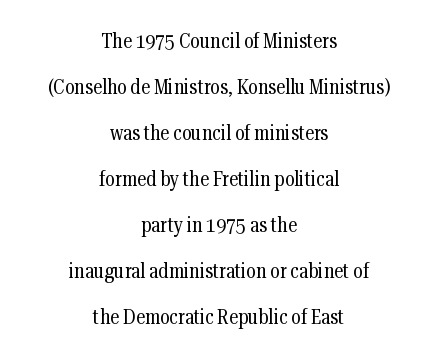
{"italic": "no", "bold": "no", "underline": "no", "align": "center", "line_spacing": "loose", "line_spacing_ratio": 2.19, "letter_spacing": "normal", "letter_spacing_em": 0.0, "glyph_px": 21}
